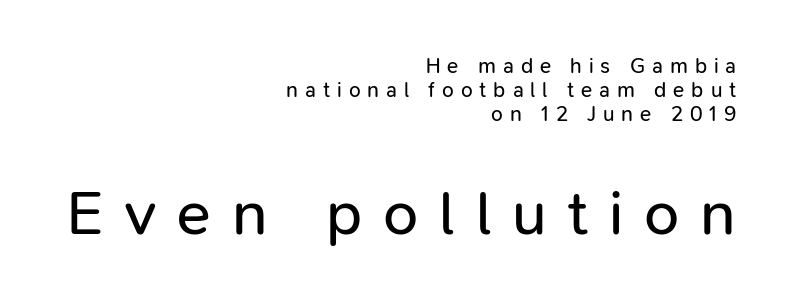
Q: Is the text bold? A: No.
Q: Is the text italic (slanted)? A: No, it is upright.
Q: Is the typeface a serif or a sans-serif typeface? A: Sans-serif.
Q: Is the text underlined? A: No.
Q: How is the paragraph aligned? A: Right-aligned.
Q: Is the spacing between letters normal or unusually wide? A: Unusually wide.
Q: Is the spacing between lines tight, normal or loose? A: Tight.
Q: Which block of text is set in a larger size, the first (top) or the second (bottom)? A: The second (bottom) one.
Q: Width (condensed, normal, or wide)? A: Normal.
Q: Stroke contrast? A: Low.
Q: x-height? A: Medium.
Q: Monospaced? A: No.
